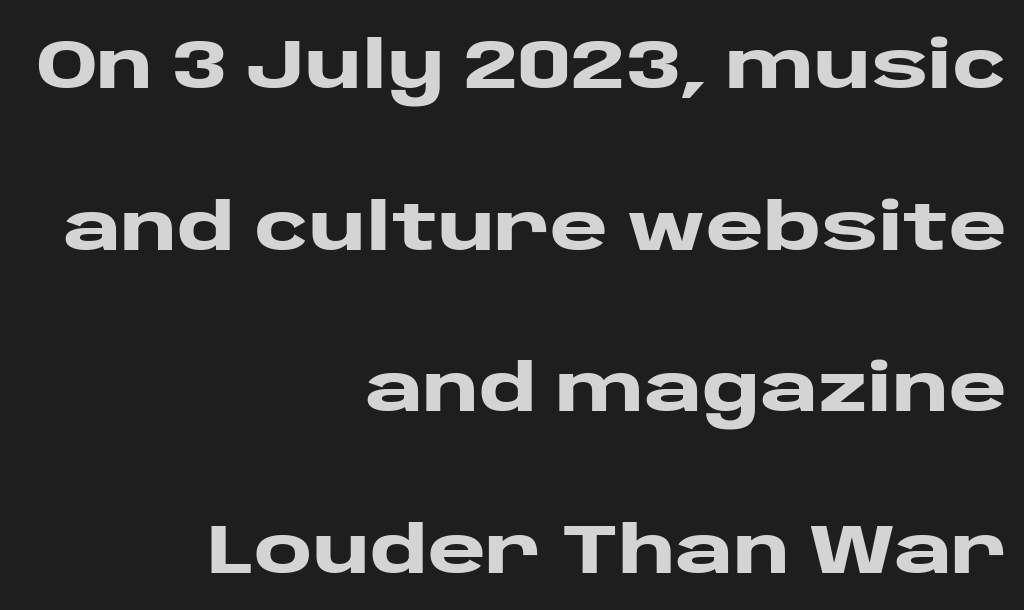
The text was rendered using a sans face with plain stroke endings. These lines are rendered in a variable-pitch font. Spacing between characters is what you'd get straight out of the box. In CSS terms this would be text-align: right. Widely set lines give the paragraph a tall, airy silhouette. Posture: vertical.
